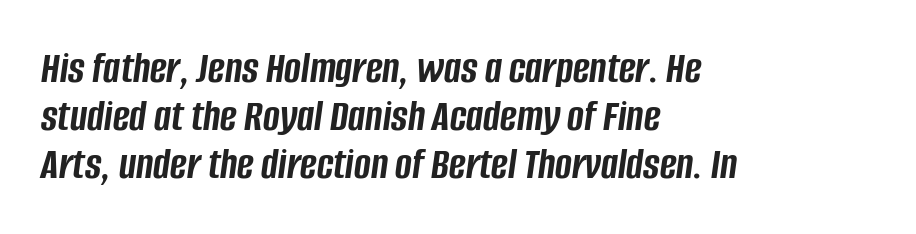
The image shows 45 px semibold, condensed type, italic (leaning right); set left-aligned, tight line spacing (1.07x), normal letter spacing, not underlined; low stroke contrast and a large x-height.
